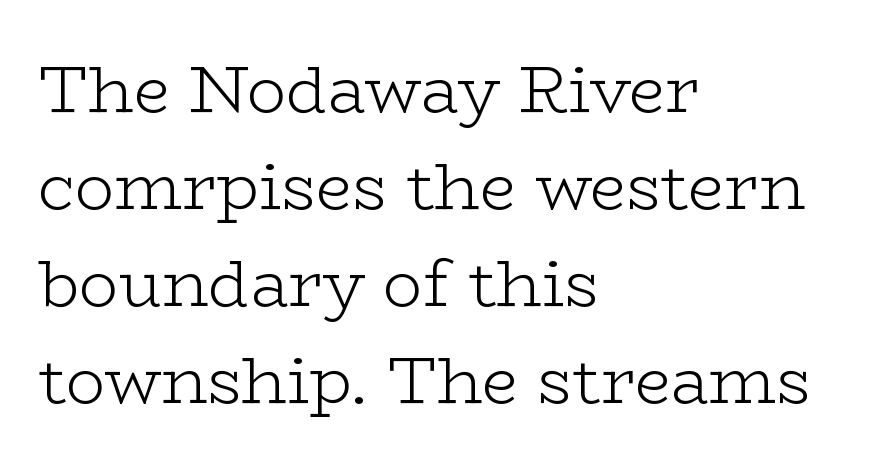
The image shows 65 px light, wide serif type, upright; set left-aligned, normal line spacing (1.49x), normal letter spacing, not underlined; low stroke contrast and a medium x-height.
